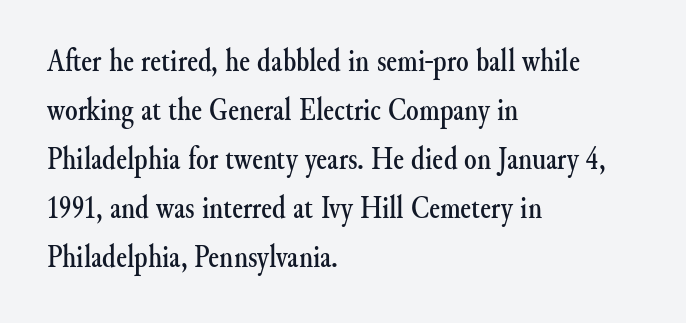
{"serif": "yes", "italic": "no", "width": "normal", "stroke_contrast": "medium", "x_height": "small", "monospaced": "no", "underline": "no", "align": "left", "line_spacing": "normal", "line_spacing_ratio": 1.53, "letter_spacing": "normal", "letter_spacing_em": 0.0, "glyph_px": 32}
